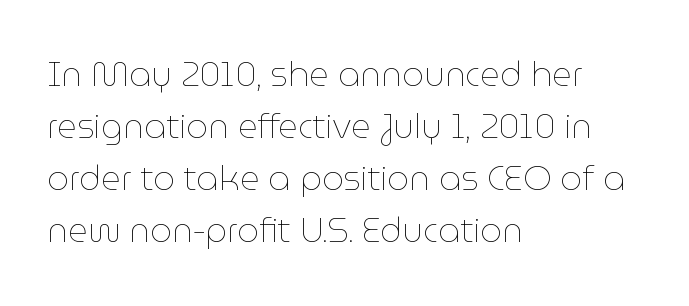
Q: Is the text bold? A: No.
Q: Is the text italic (slanted)? A: No, it is upright.
Q: Is the text underlined? A: No.
Q: How is the paragraph aligned? A: Left-aligned.
Q: Is the spacing between letters normal or unusually wide? A: Normal.
Q: Is the spacing between lines tight, normal or loose? A: Normal.
Q: Width (condensed, normal, or wide)? A: Normal.
Q: Stroke contrast? A: Low.
Q: x-height? A: Medium.
Q: Monospaced? A: No.
